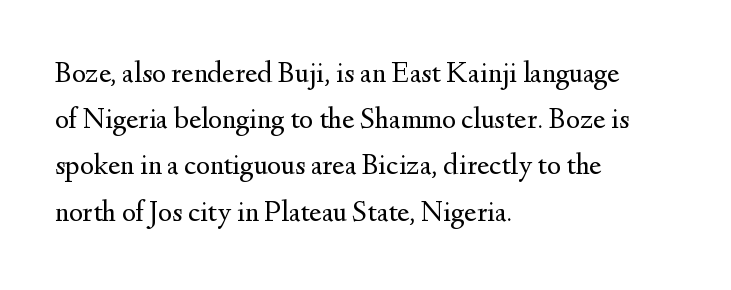
Q: Is the text bold? A: No.
Q: Is the text italic (slanted)? A: No, it is upright.
Q: Is the typeface a serif or a sans-serif typeface? A: Serif.
Q: Is the text underlined? A: No.
Q: How is the paragraph aligned? A: Left-aligned.
Q: Is the spacing between letters normal or unusually wide? A: Normal.
Q: Is the spacing between lines tight, normal or loose? A: Normal.
Q: Width (condensed, normal, or wide)? A: Normal.
Q: Stroke contrast? A: Medium.
Q: x-height? A: Small.
Q: Monospaced? A: No.
